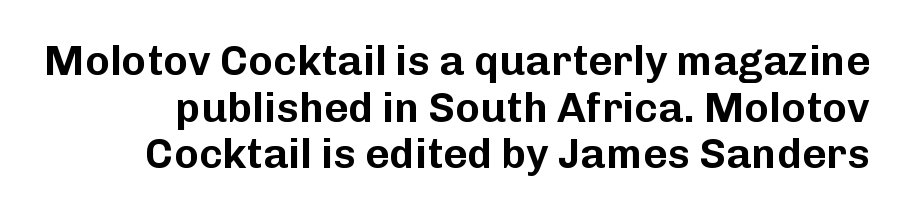
Very little white space separates one row of letters from the next. Observe the absence of serifs on each vertical stroke in this sample. Every stem runs plumb, perpendicular to the baseline. The type is set solid horizontally, with unmodified tracking. Proportional: the letters do not fall into vertical columns. Check the space under the baseline: it is left empty.
